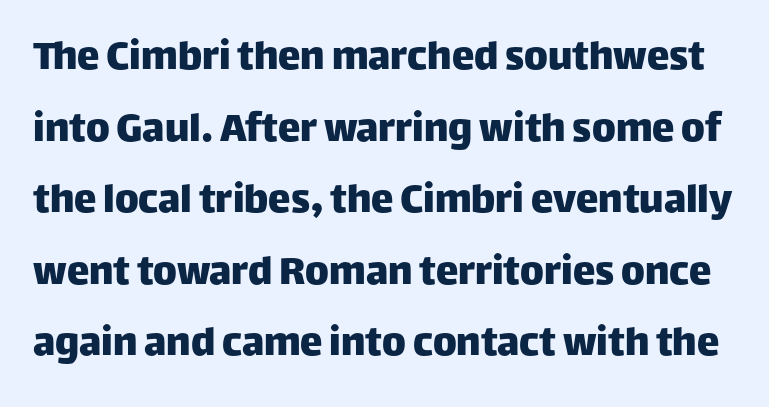
Q: Is the text italic (slanted)? A: No, it is upright.
Q: Is the typeface a serif or a sans-serif typeface? A: Sans-serif.
Q: Is the text underlined? A: No.
Q: Is the spacing between letters normal or unusually wide? A: Normal.
Q: Is the spacing between lines tight, normal or loose? A: Normal.
Q: Width (condensed, normal, or wide)? A: Normal.
Q: Stroke contrast? A: Low.
Q: x-height? A: Large.
Q: Monospaced? A: No.
